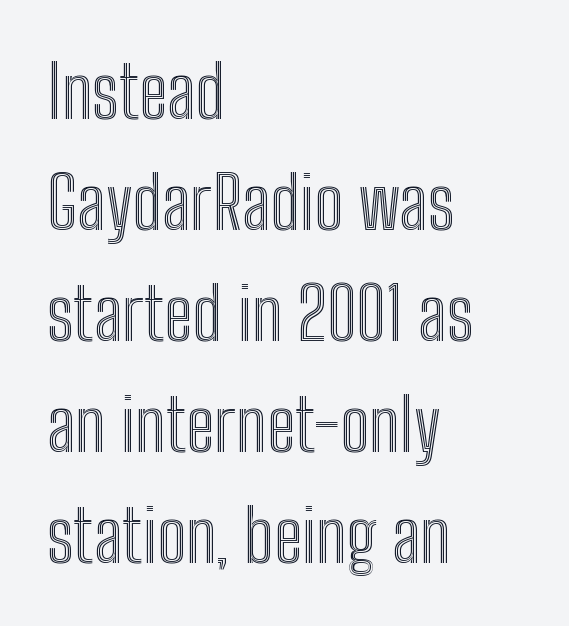
{"italic": "no", "width": "condensed", "x_height": "medium", "monospaced": "no", "underline": "no", "align": "left", "line_spacing": "normal", "line_spacing_ratio": 1.52, "letter_spacing": "normal", "letter_spacing_em": 0.0, "glyph_px": 73}
